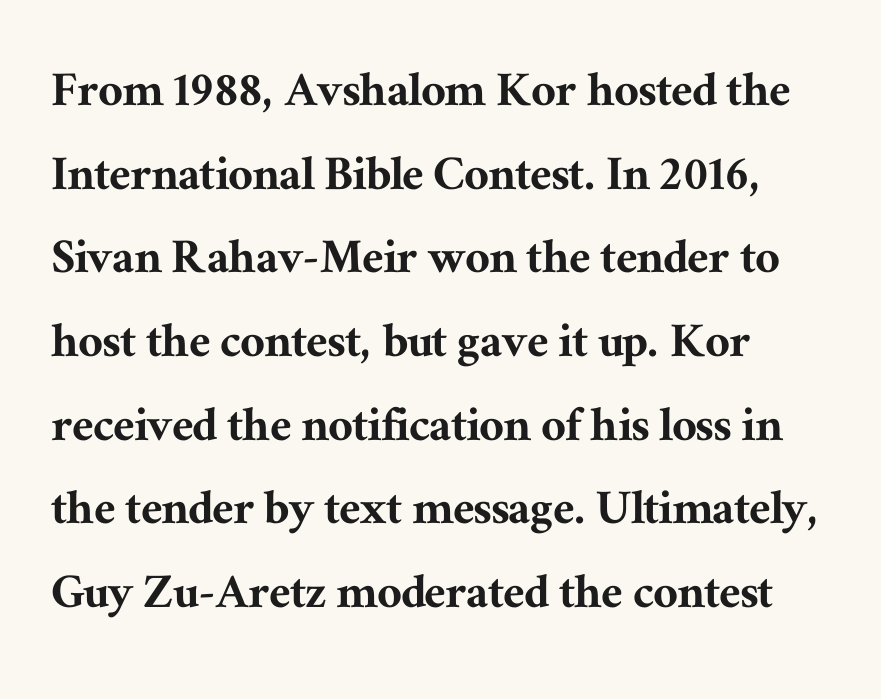
{"serif": "yes", "italic": "no", "width": "normal", "stroke_contrast": "medium", "x_height": "medium", "monospaced": "no", "underline": "no", "align": "left", "line_spacing": "normal", "line_spacing_ratio": 1.55, "letter_spacing": "normal", "letter_spacing_em": 0.0, "glyph_px": 54}
